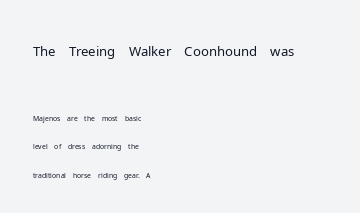
The image shows 27 px text type, upright; set left-aligned, loose line spacing (2.02x), normal letter spacing, not underlined; the first (top) block is 1.93x larger.
